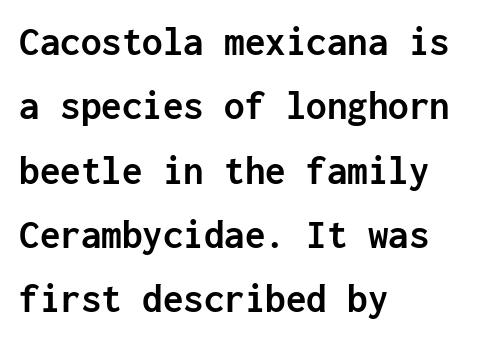
Q: Is the text bold? A: Yes.
Q: Is the text italic (slanted)? A: No, it is upright.
Q: Is the typeface a serif or a sans-serif typeface? A: Sans-serif.
Q: Is the text underlined? A: No.
Q: How is the paragraph aligned? A: Left-aligned.
Q: Is the spacing between letters normal or unusually wide? A: Normal.
Q: Is the spacing between lines tight, normal or loose? A: Normal.
Q: Width (condensed, normal, or wide)? A: Normal.
Q: Stroke contrast? A: Low.
Q: x-height? A: Medium.
Q: Monospaced? A: Yes.
